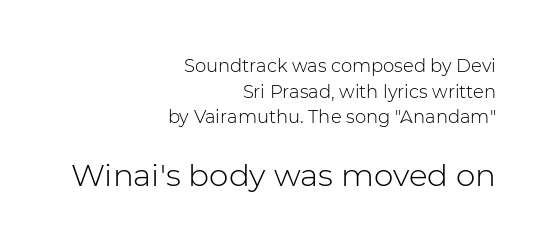
What's the leading like? Ordinary, nothing unusual. Honestly, there is no underline to notice here at all. Observe the ordinary spacing: letters are neighbours, not strangers. The letters look calm and open, with moderate or lighter stems. Spacing verdict: proportional, widths tailored to each character.
